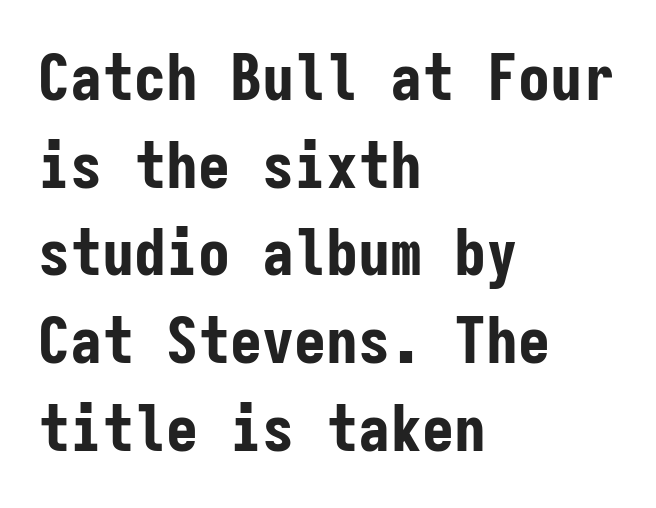
Does the copy run flush right? No — it runs flush left. Honestly, there is no underline to notice here at all. Notice how thick the strokes are: this is what a full bold looks like. Each word holds together tightly as a unit, with standard inter-letter gaps. A normal amount of white space separates one row of letters from the next.
